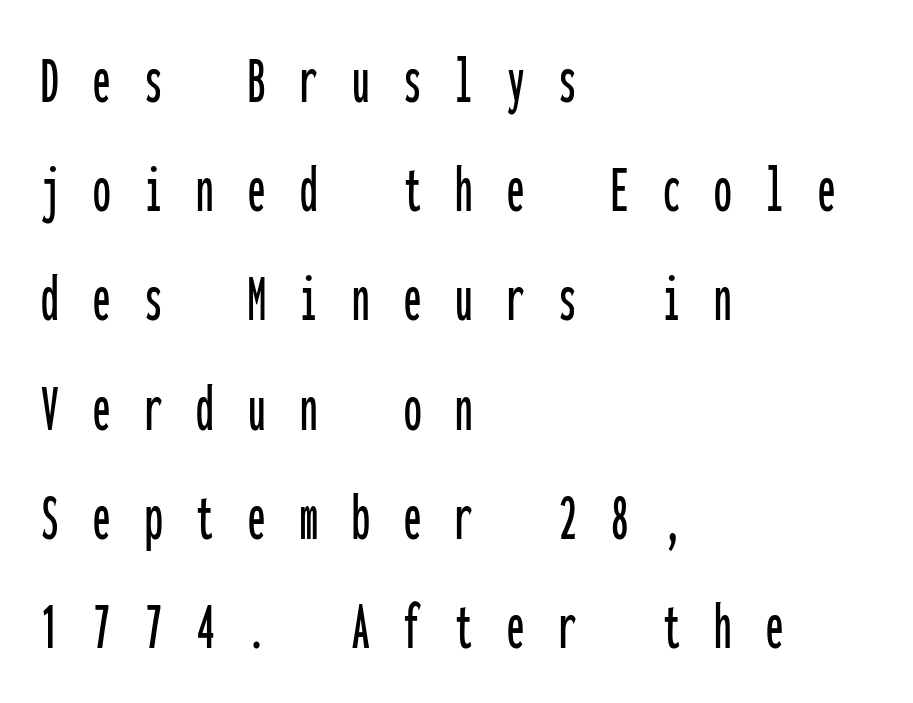
{"serif": "no", "italic": "no", "width": "condensed", "stroke_contrast": "low", "x_height": "medium", "monospaced": "yes", "underline": "no", "align": "left", "line_spacing": "normal", "line_spacing_ratio": 1.56, "letter_spacing": "wide", "letter_spacing_em": 0.49, "glyph_px": 70}
